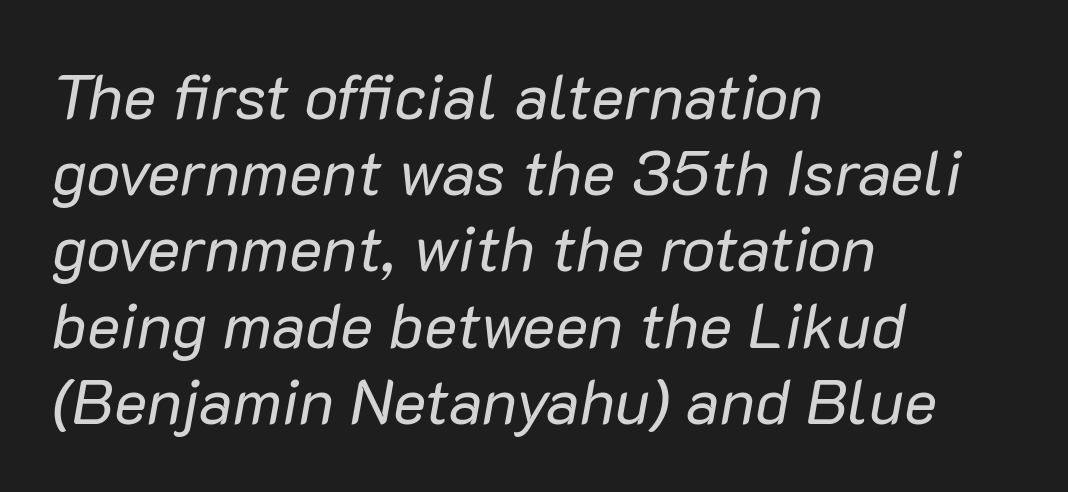
Horizontal alignment here is leftward, the default for most running prose. The baseline area is clear. The axis of the letterforms is tilted away from vertical. The passage shown has conventional tracking throughout. Looks like regular typesetting: each glyph gets only the width it needs.
